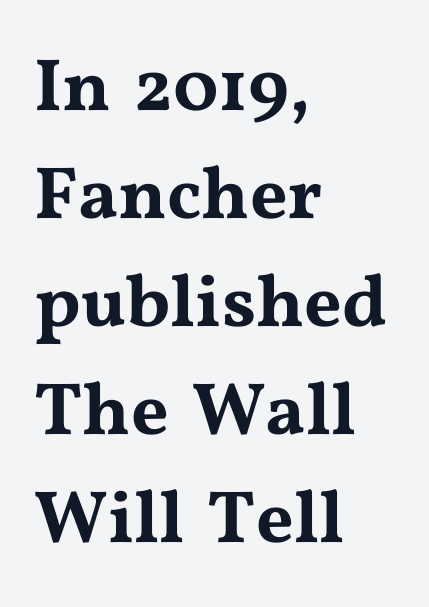
{"serif": "yes", "italic": "no", "width": "wide", "stroke_contrast": "medium", "x_height": "medium", "monospaced": "no", "underline": "no", "align": "left", "line_spacing": "normal", "line_spacing_ratio": 1.46, "letter_spacing": "normal", "letter_spacing_em": 0.0, "glyph_px": 74}
